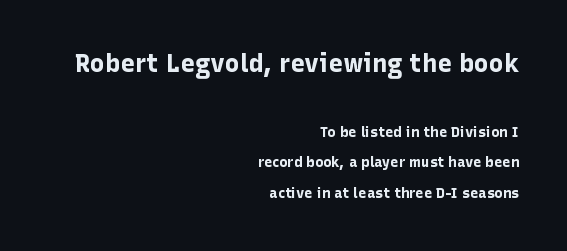
{"italic": "no", "bold": "yes", "underline": "no", "align": "right", "line_spacing": "loose", "line_spacing_ratio": 2.19, "letter_spacing": "normal", "letter_spacing_em": 0.0, "larger_block": "first", "size_ratio": 1.79, "glyph_px": 25}
